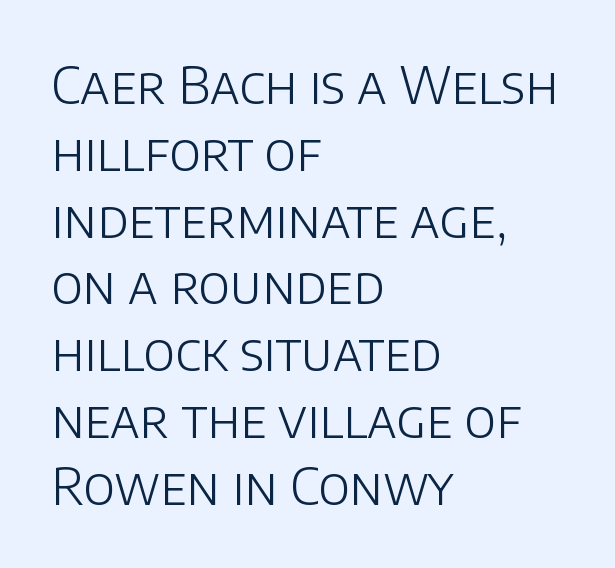
The image shows 51 px light sans-serif type, upright; set left-aligned, normal line spacing (1.31x), normal letter spacing, not underlined; low stroke contrast and a large x-height.
